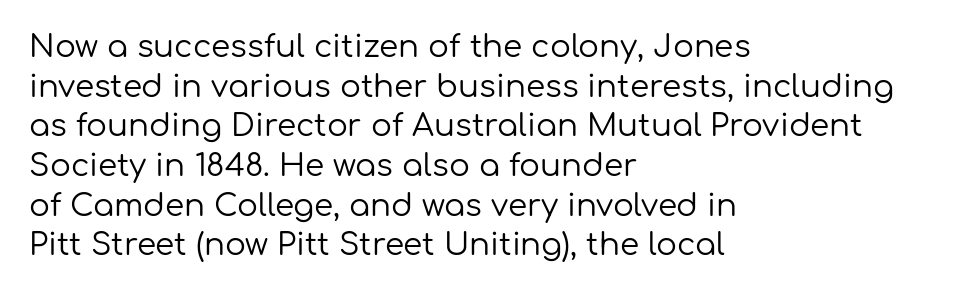
{"serif": "no", "italic": "no", "bold": "no", "weight": "regular", "width": "normal", "stroke_contrast": "low", "x_height": "medium", "monospaced": "no", "underline": "no", "align": "left", "line_spacing": "normal", "line_spacing_ratio": 1.28, "letter_spacing": "normal", "letter_spacing_em": 0.0, "glyph_px": 31}
